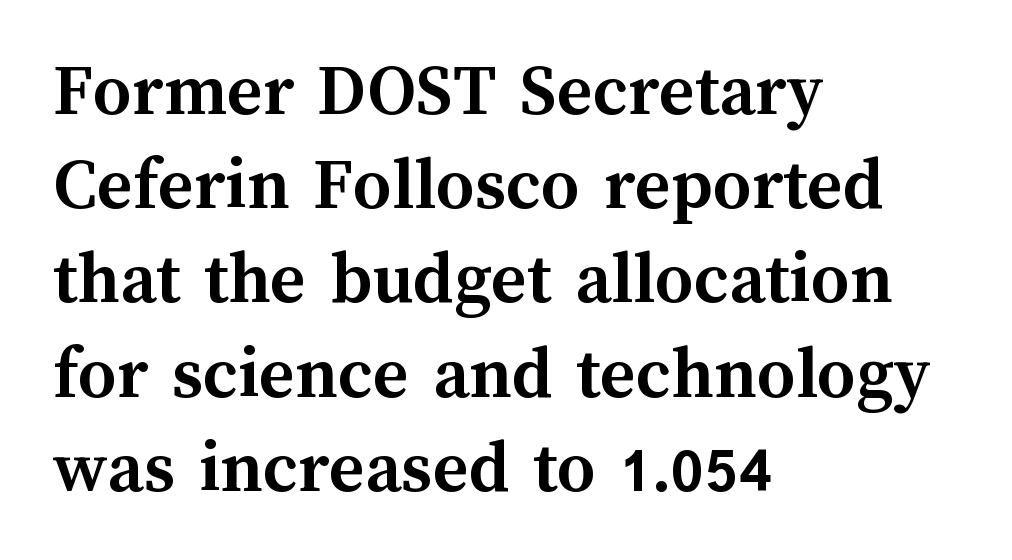
The image shows 76 px semibold type, upright; set left-aligned, line spacing 1.24x, normal letter spacing, not underlined; medium stroke contrast and a medium x-height.
